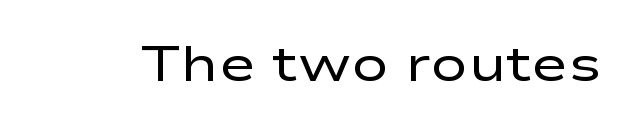
{"serif": "no", "italic": "no", "bold": "no", "weight": "regular", "width": "wide", "stroke_contrast": "low", "x_height": "medium", "monospaced": "no", "underline": "no", "letter_spacing": "normal", "letter_spacing_em": 0.0, "glyph_px": 50}
